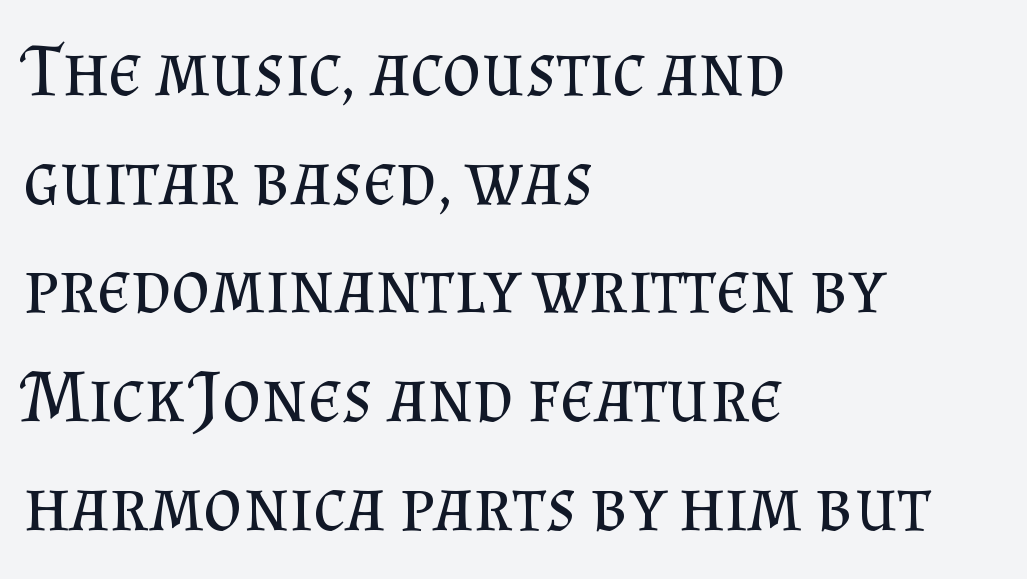
Q: Is the text bold? A: No.
Q: Is the text italic (slanted)? A: No, it is upright.
Q: Is the typeface a serif or a sans-serif typeface? A: Serif.
Q: Is the text underlined? A: No.
Q: How is the paragraph aligned? A: Left-aligned.
Q: Is the spacing between letters normal or unusually wide? A: Normal.
Q: Is the spacing between lines tight, normal or loose? A: Normal.
Q: Width (condensed, normal, or wide)? A: Normal.
Q: Stroke contrast? A: Medium.
Q: x-height? A: Small.
Q: Monospaced? A: No.
